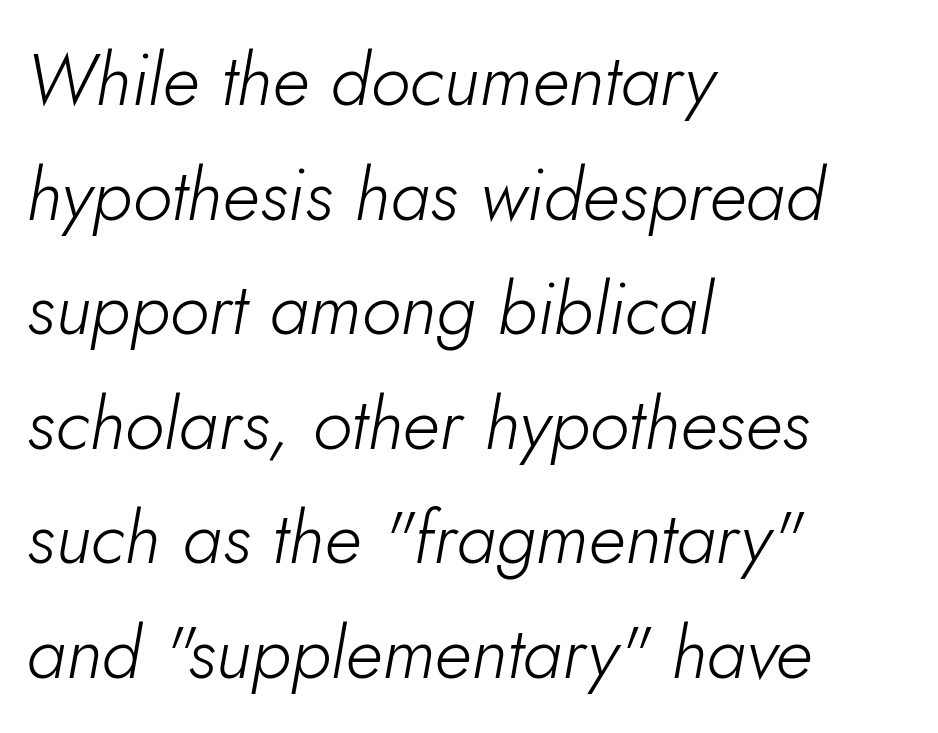
Q: Is the text bold? A: No.
Q: Is the text italic (slanted)? A: Yes, it leans right by about 5 degrees.
Q: Is the text underlined? A: No.
Q: How is the paragraph aligned? A: Left-aligned.
Q: Is the spacing between letters normal or unusually wide? A: Normal.
Q: Is the spacing between lines tight, normal or loose? A: Normal.
Q: Width (condensed, normal, or wide)? A: Normal.
Q: Stroke contrast? A: Low.
Q: x-height? A: Small.
Q: Monospaced? A: No.
